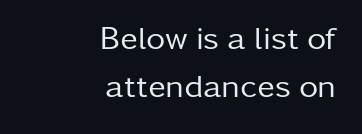
{"serif": "no", "italic": "no", "bold": "no", "weight": "regular", "width": "normal", "stroke_contrast": "low", "x_height": "medium", "monospaced": "no", "underline": "no", "align": "right", "line_spacing": "normal", "line_spacing_ratio": 1.44, "letter_spacing": "normal", "letter_spacing_em": 0.0, "glyph_px": 33}
